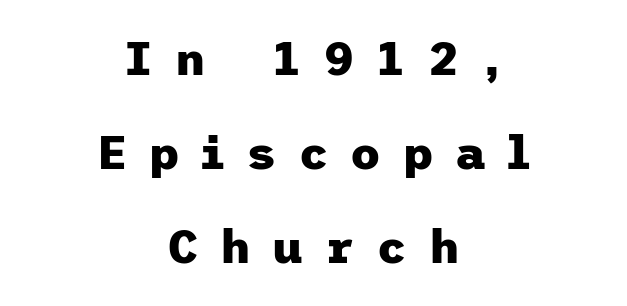
Q: Is the text bold? A: Yes.
Q: Is the text italic (slanted)? A: No, it is upright.
Q: Is the typeface a serif or a sans-serif typeface? A: Sans-serif.
Q: Is the text underlined? A: No.
Q: How is the paragraph aligned? A: Centered.
Q: Is the spacing between letters normal or unusually wide? A: Unusually wide.
Q: Is the spacing between lines tight, normal or loose? A: Loose.
Q: Width (condensed, normal, or wide)? A: Normal.
Q: Stroke contrast? A: Low.
Q: x-height? A: Medium.
